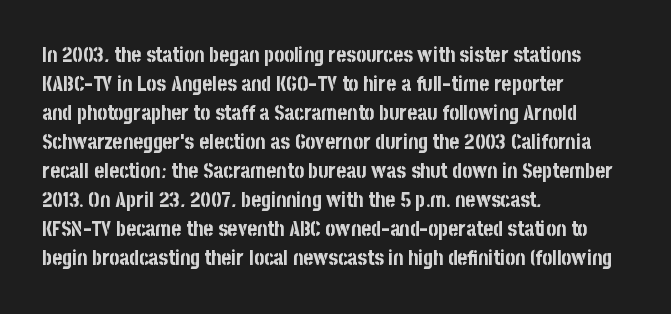
Q: Is the text bold? A: Yes.
Q: Is the text italic (slanted)? A: No, it is upright.
Q: Is the text underlined? A: No.
Q: How is the paragraph aligned? A: Left-aligned.
Q: Is the spacing between letters normal or unusually wide? A: Normal.
Q: Is the spacing between lines tight, normal or loose? A: Normal.
